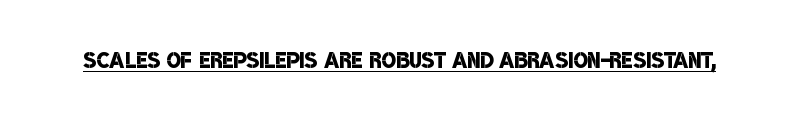
Think of a printed novel: that variable character pitch is what you see here. Compared with undecorated copy, this sample adds a rule below the words. Stems and bowls a touch heavier than normal — semibold. The letters carry no serifs — their stems end cleanly without finishing strokes.
